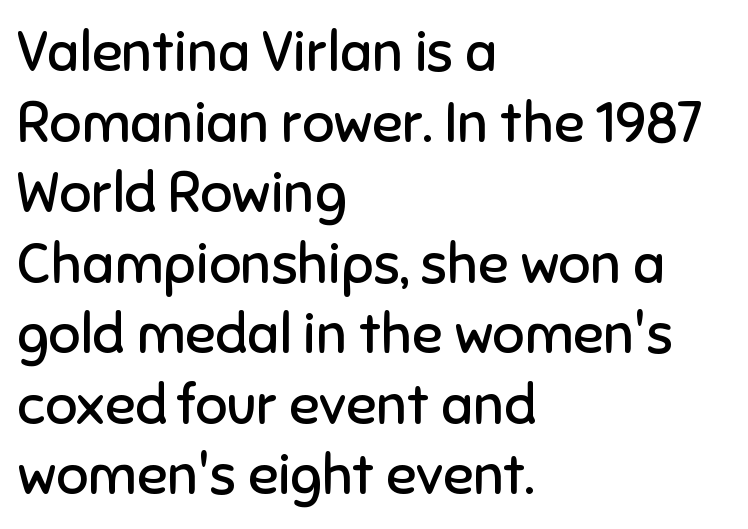
Inter-character spacing is left at the font's built-in metrics. The letters advance in unequal steps, a hallmark of proportional type. Stroke mass is kept to a normal reading level or below. Quick note: underline off. The face used here is a sans, in the tradition of grotesques and geometrics.
